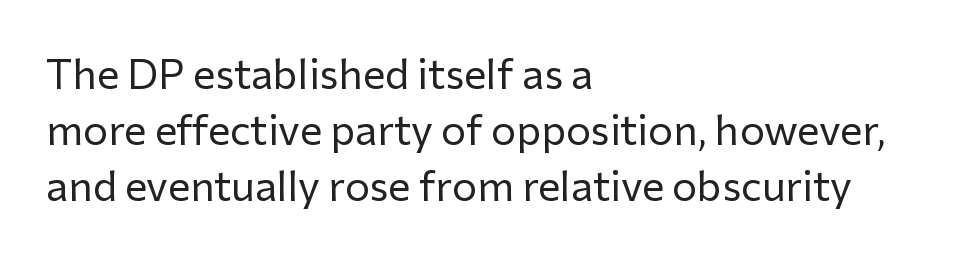
Q: Is the text bold? A: No.
Q: Is the text italic (slanted)? A: No, it is upright.
Q: Is the typeface a serif or a sans-serif typeface? A: Sans-serif.
Q: Is the text underlined? A: No.
Q: How is the paragraph aligned? A: Left-aligned.
Q: Is the spacing between letters normal or unusually wide? A: Normal.
Q: Is the spacing between lines tight, normal or loose? A: Normal.
Q: Width (condensed, normal, or wide)? A: Normal.
Q: Stroke contrast? A: Low.
Q: x-height? A: Medium.
Q: Monospaced? A: No.
